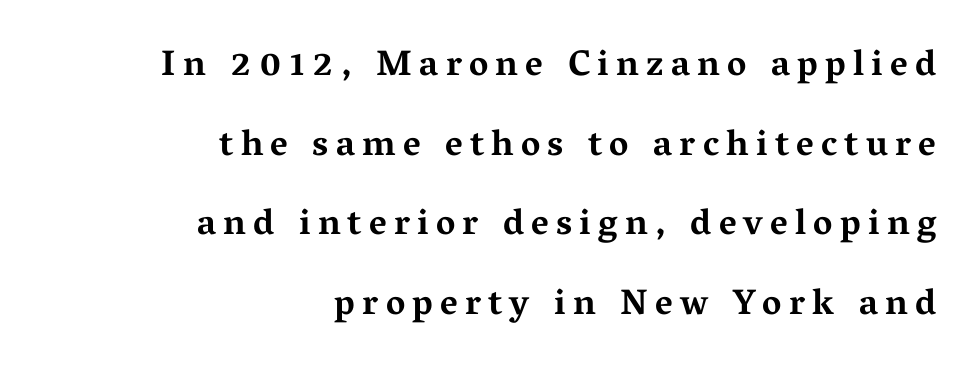
{"serif": "yes", "italic": "no", "bold": "yes", "weight": "bold", "width": "wide", "stroke_contrast": "medium", "x_height": "medium", "monospaced": "no", "underline": "no", "align": "right", "line_spacing": "loose", "line_spacing_ratio": 2.21, "letter_spacing": "wide", "letter_spacing_em": 0.2, "glyph_px": 36}
